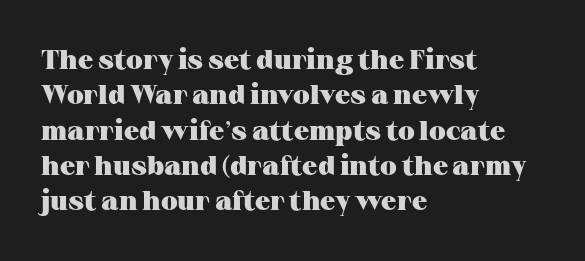
Q: Is the text bold? A: Yes.
Q: Is the text italic (slanted)? A: No, it is upright.
Q: Is the text underlined? A: No.
Q: How is the paragraph aligned? A: Left-aligned.
Q: Is the spacing between letters normal or unusually wide? A: Normal.
Q: Is the spacing between lines tight, normal or loose? A: Normal.
